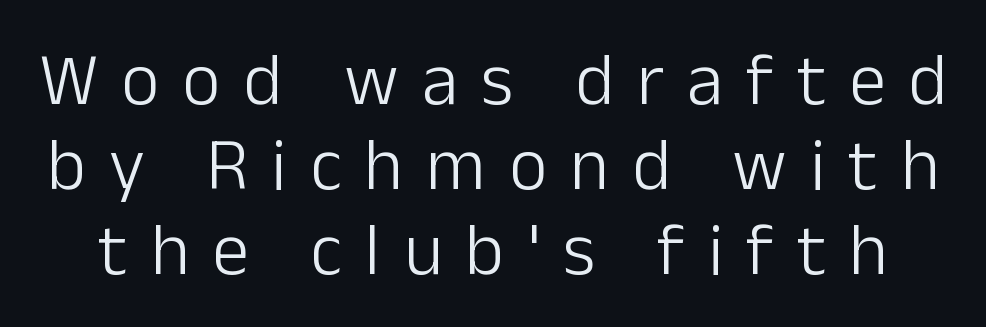
The image shows 74 px light sans-serif type, upright; set tight line spacing (1.15x), unusually wide letter spacing (+0.31 em), not underlined; low stroke contrast and a medium x-height.
